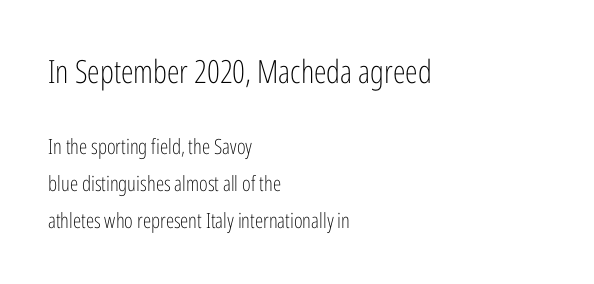
Does the bottom block carry the larger type? No, the top block does. Here the designer chose a conventional face with non-uniform glyph widths. Is the type heavy? It reads as light-to-regular instead. Caption: multi-line text, flush left, ragged right. Underline: absent.
